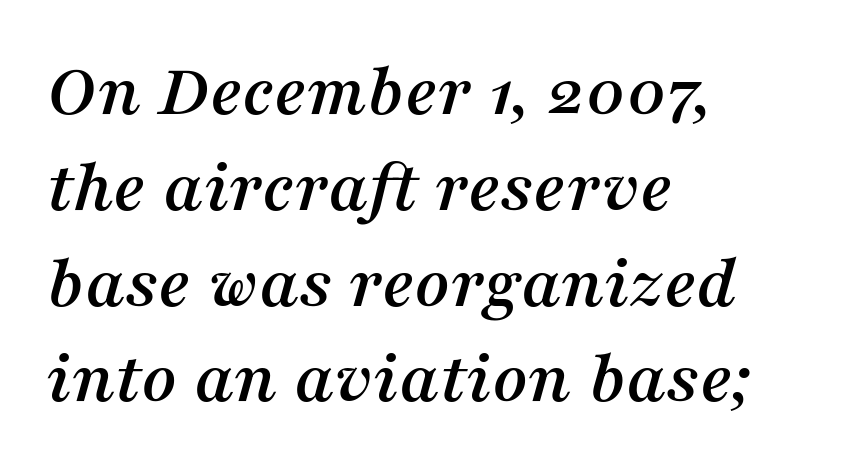
Q: Is the text italic (slanted)? A: Yes, it leans right by about 16 degrees.
Q: Is the typeface a serif or a sans-serif typeface? A: Serif.
Q: Is the text underlined? A: No.
Q: How is the paragraph aligned? A: Left-aligned.
Q: Is the spacing between letters normal or unusually wide? A: Normal.
Q: Is the spacing between lines tight, normal or loose? A: Normal.
Q: Width (condensed, normal, or wide)? A: Normal.
Q: Stroke contrast? A: Medium.
Q: x-height? A: Medium.
Q: Monospaced? A: No.
